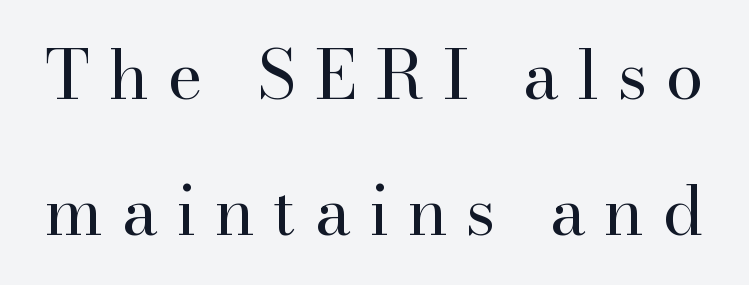
{"serif": "yes", "italic": "no", "bold": "no", "weight": "regular", "width": "normal", "stroke_contrast": "high", "x_height": "small", "monospaced": "no", "underline": "no", "line_spacing": "loose", "line_spacing_ratio": 2.0, "letter_spacing": "wide", "letter_spacing_em": 0.27, "glyph_px": 68}
